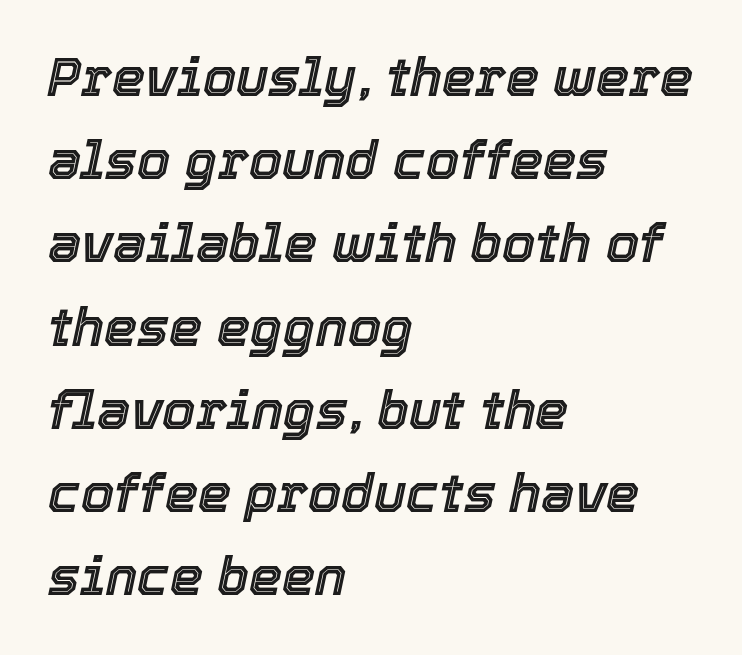
Designer's note — italics engaged. Underlining? Definitely not there. The face used here is proportionally spaced, like ordinary book or web type. This rendering uses left alignment, leaving the right contour irregular.
